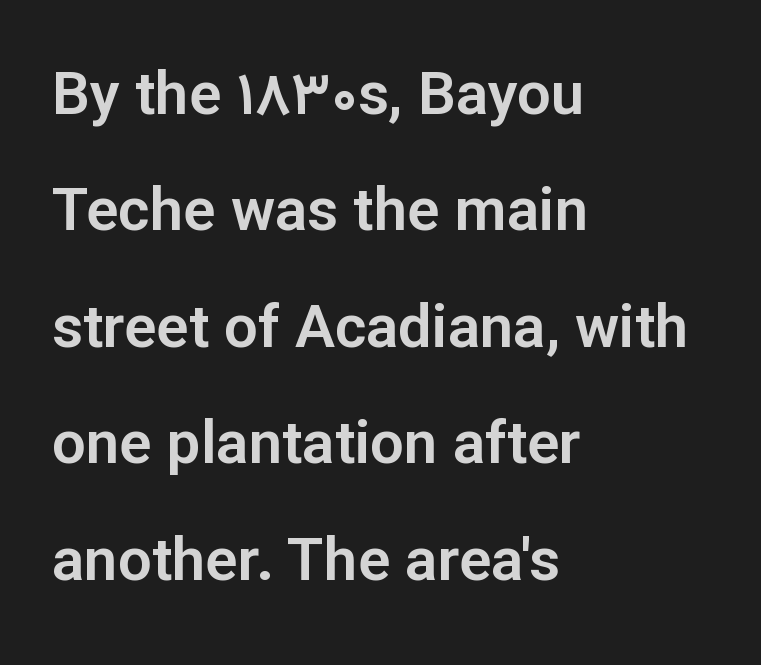
The letters stand upright; this is a roman face. One-word summary of the alignment: left. Think of a printed novel: that variable character pitch is what you see here. Plain, unruled lines of type. Words appear dense and cohesive because spacing is normal. Vertically, the passage feels expansive, rows floating well apart.
